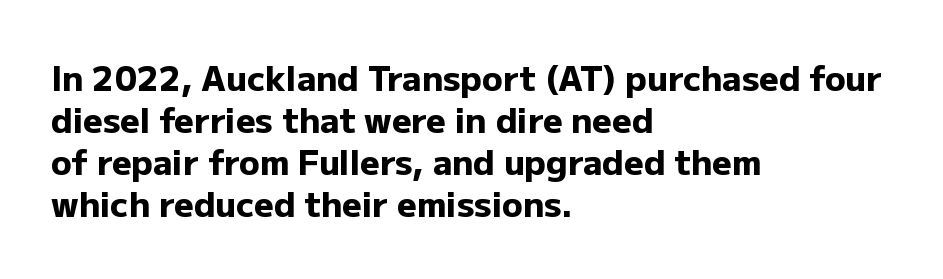
The sample has been set heavy, in full bold. There is no visible air inserted between adjacent glyphs. The rendering uses natural spacing where letterforms have individual widths. Are there feet on the stems? There aren't — it's a sans.
